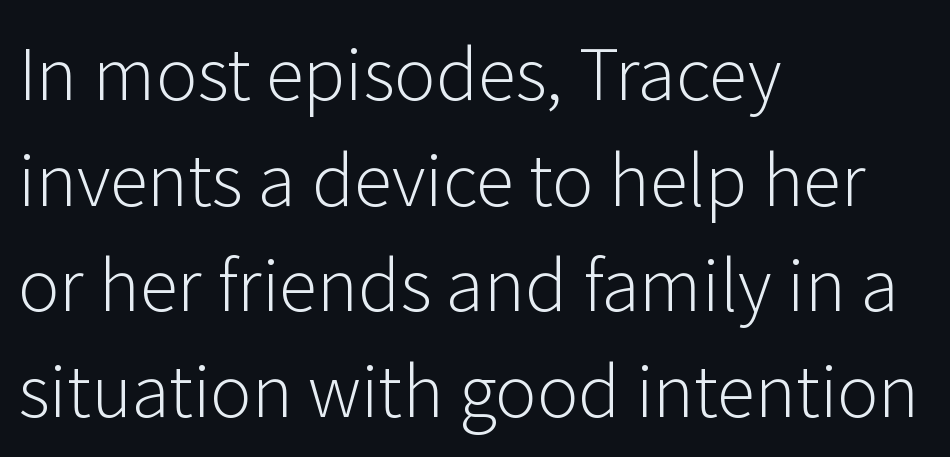
The image shows 70 px light sans-serif type, upright; set left-aligned, normal line spacing (1.51x), normal letter spacing, not underlined; low stroke contrast and a medium x-height.
